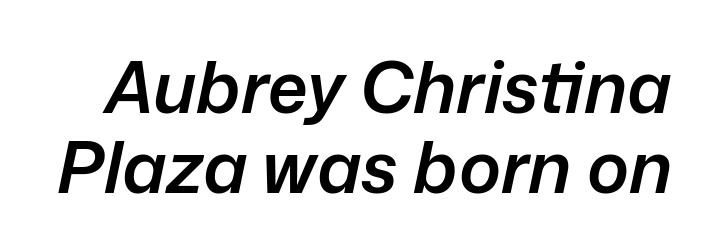
Q: Is the text bold? A: Semi-bold.
Q: Is the text italic (slanted)? A: Yes, it leans right by about 12 degrees.
Q: Is the text underlined? A: No.
Q: Is the spacing between letters normal or unusually wide? A: Normal.
Q: Is the spacing between lines tight, normal or loose? A: Tight.
Q: Width (condensed, normal, or wide)? A: Normal.
Q: Stroke contrast? A: Low.
Q: x-height? A: Medium.
Q: Monospaced? A: No.
